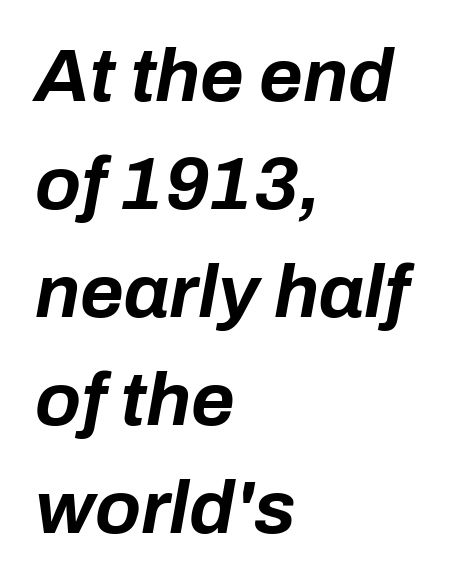
{"italic": "yes", "lean": "right", "slant_degrees": 10, "bold": "yes", "weight": "bold", "width": "normal", "stroke_contrast": "low", "x_height": "medium", "monospaced": "no", "underline": "no", "align": "left", "line_spacing": "normal", "line_spacing_ratio": 1.44, "letter_spacing": "normal", "letter_spacing_em": 0.0, "glyph_px": 75}
